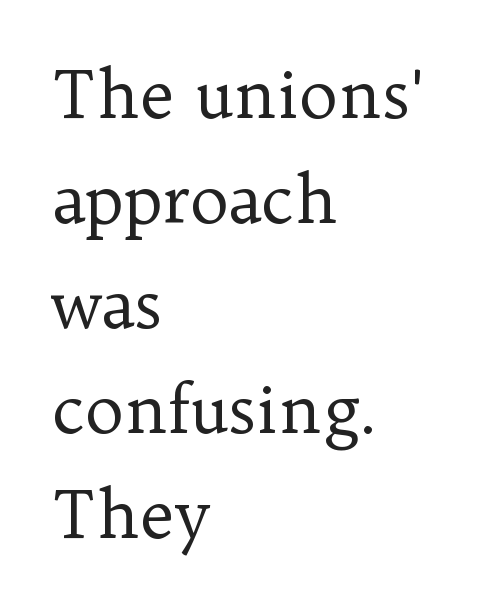
The image shows 66 px regular-weight serif type, upright; set left-aligned, normal line spacing (1.59x), normal letter spacing, not underlined; low stroke contrast and a medium x-height.
